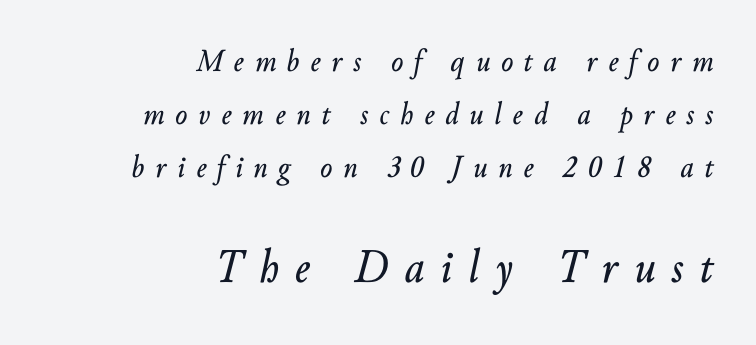
The image shows 48 px text type, italic (leaning right); set right-aligned, normal line spacing (1.65x), unusually wide letter spacing (+0.34 em), not underlined; the second (bottom) block is 1.5x larger; low stroke contrast and a small x-height.
